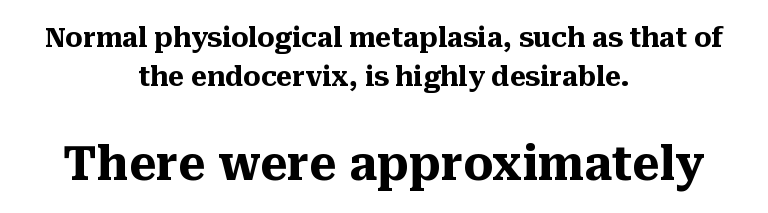
{"serif": "yes", "italic": "no", "bold": "yes", "weight": "heavy", "width": "normal", "stroke_contrast": "medium", "x_height": "medium", "monospaced": "no", "underline": "no", "align": "center", "line_spacing": "normal", "line_spacing_ratio": 1.43, "letter_spacing": "normal", "letter_spacing_em": 0.0, "larger_block": "second", "size_ratio": 1.74, "glyph_px": 47}
